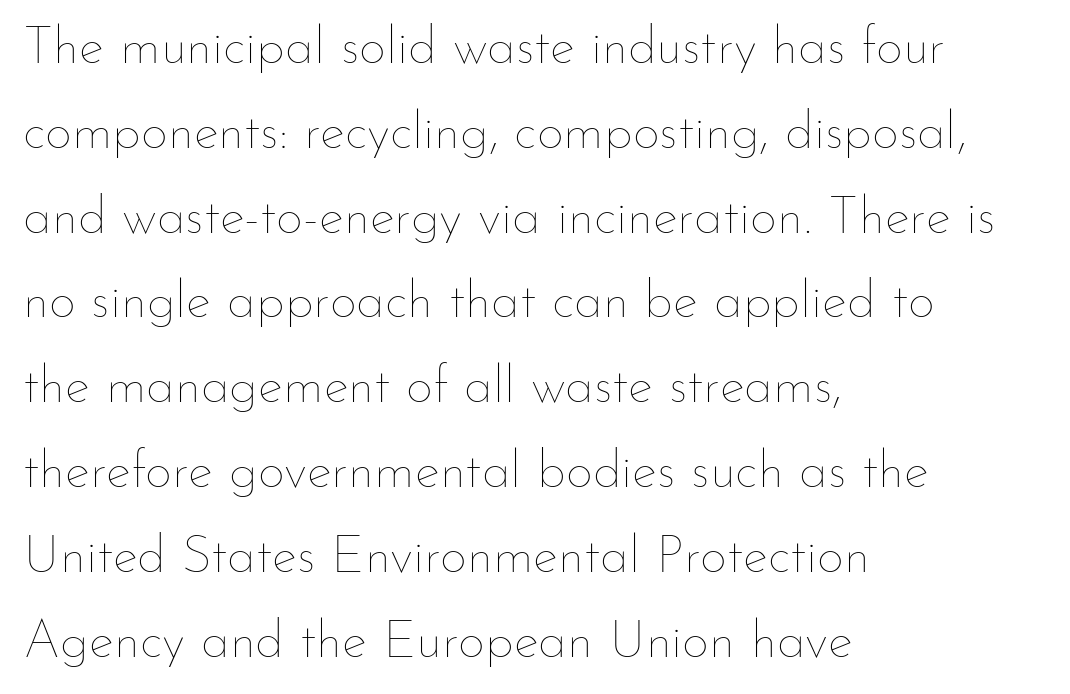
The image shows 53 px thin type, upright; set left-aligned, normal line spacing (1.6x), normal letter spacing, not underlined; low stroke contrast and a small x-height.
